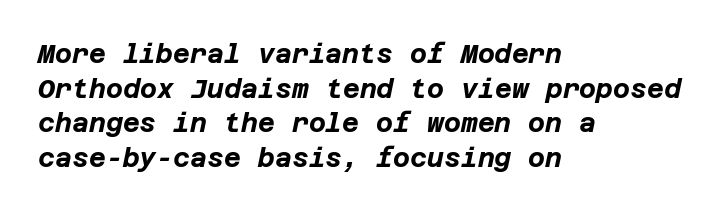
The image shows 26 px bold type, italic (leaning right); set left-aligned, normal line spacing (1.33x), normal letter spacing, not underlined.
